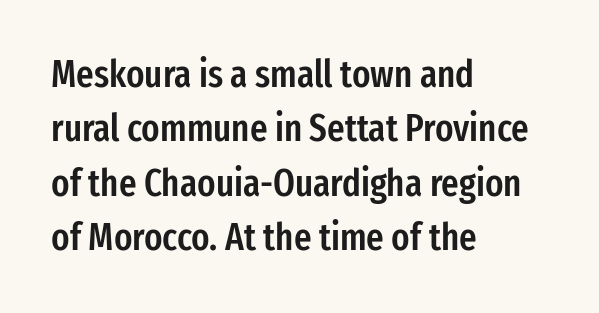
The image shows 38 px semibold, condensed sans-serif type, upright; set left-aligned, normal line spacing (1.43x), normal letter spacing, not underlined; low stroke contrast and a medium x-height.
